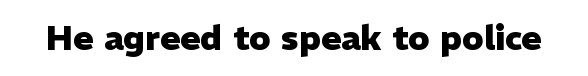
The image shows 34 px heavy sans-serif type, upright; set normal letter spacing, not underlined; low stroke contrast and a medium x-height.
